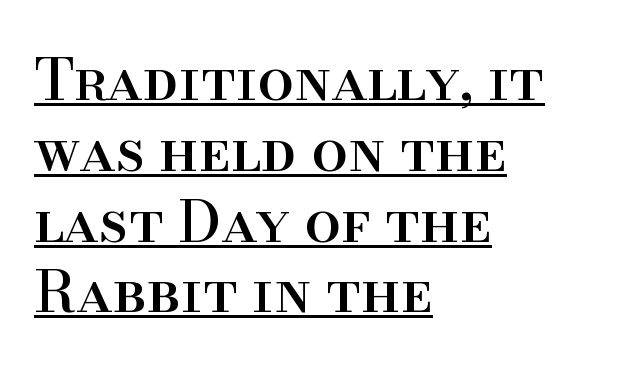
{"serif": "yes", "italic": "no", "width": "normal", "stroke_contrast": "high", "x_height": "small", "monospaced": "no", "underline": "yes", "align": "left", "line_spacing_ratio": 1.22, "letter_spacing": "normal", "letter_spacing_em": 0.0, "glyph_px": 58}
